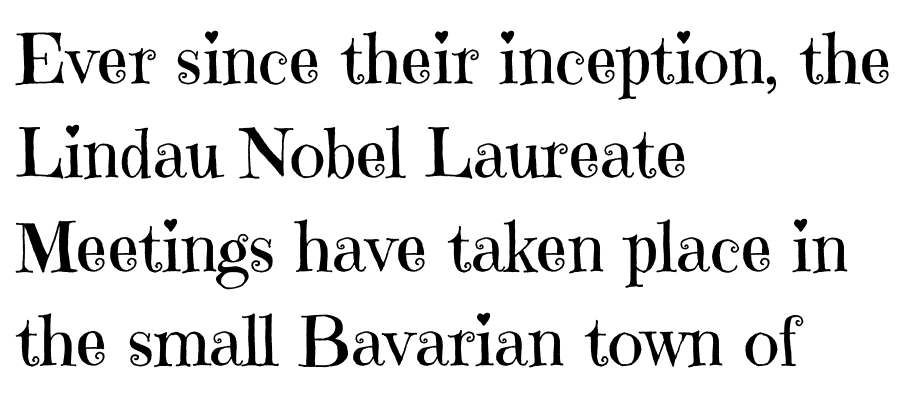
Q: Is the text bold? A: No.
Q: Is the text italic (slanted)? A: No, it is upright.
Q: Is the typeface a serif or a sans-serif typeface? A: Serif.
Q: Is the text underlined? A: No.
Q: How is the paragraph aligned? A: Left-aligned.
Q: Is the spacing between letters normal or unusually wide? A: Normal.
Q: Is the spacing between lines tight, normal or loose? A: Normal.
Q: Width (condensed, normal, or wide)? A: Normal.
Q: Stroke contrast? A: High.
Q: x-height? A: Medium.
Q: Monospaced? A: No.
